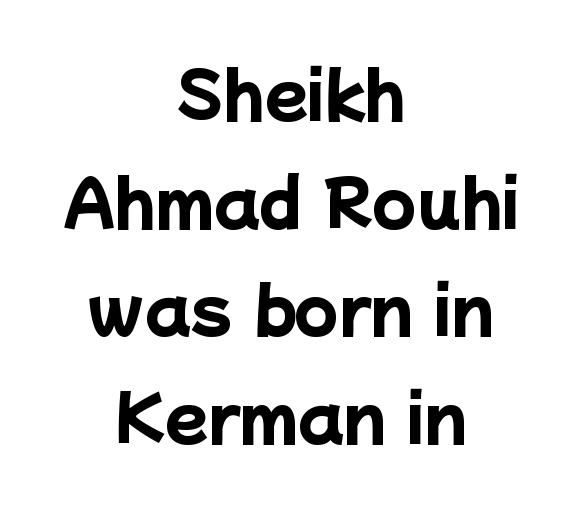
{"serif": "no", "bold": "yes", "weight": "heavy", "width": "normal", "stroke_contrast": "low", "x_height": "medium", "monospaced": "no", "underline": "no", "align": "center", "line_spacing_ratio": 1.71, "letter_spacing": "normal", "letter_spacing_em": 0.0, "glyph_px": 63}
